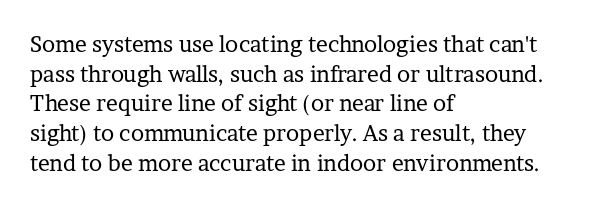
Q: Is the text bold? A: No.
Q: Is the text italic (slanted)? A: No, it is upright.
Q: Is the text underlined? A: No.
Q: How is the paragraph aligned? A: Left-aligned.
Q: Is the spacing between letters normal or unusually wide? A: Normal.
Q: Is the spacing between lines tight, normal or loose? A: Normal.
